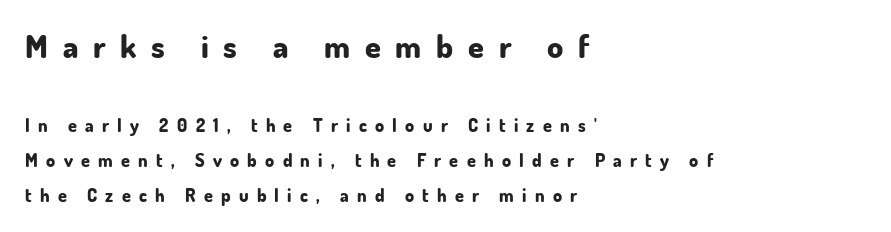
Each letter keeps its own natural width here, so spacing adapts to shape. Honestly, there is no underline to notice here at all. Caption: multi-line text, flush left, ragged right. Airy leading.
